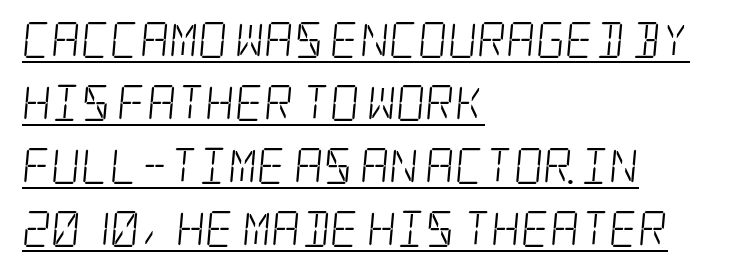
{"serif": "yes", "bold": "no", "weight": "light", "width": "condensed", "stroke_contrast": "low", "x_height": "large", "underline": "yes", "align": "left", "line_spacing_ratio": 1.75, "letter_spacing": "normal", "letter_spacing_em": 0.0, "glyph_px": 36}
